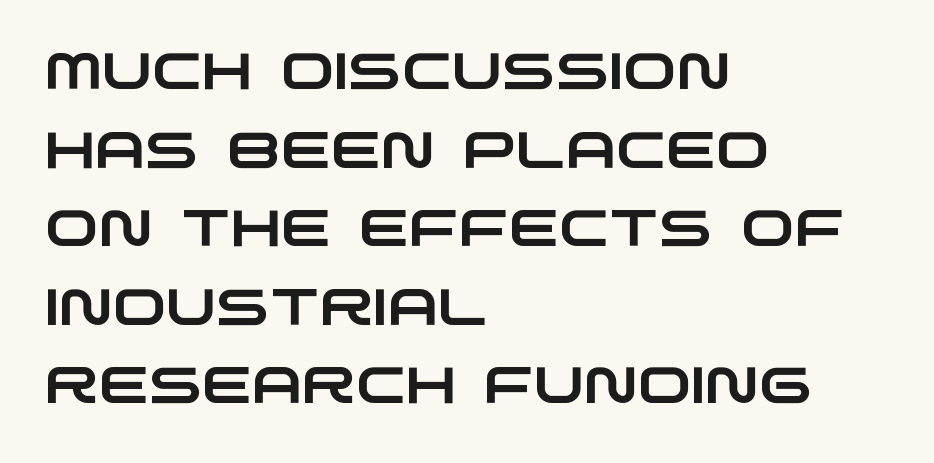
{"serif": "no", "width": "wide", "stroke_contrast": "low", "x_height": "large", "monospaced": "no", "underline": "no", "align": "left", "line_spacing": "normal", "line_spacing_ratio": 1.54, "letter_spacing": "normal", "letter_spacing_em": 0.0, "glyph_px": 51}
